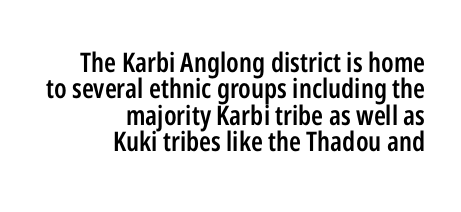
{"italic": "no", "bold": "semi", "underline": "no", "align": "right", "line_spacing": "tight", "line_spacing_ratio": 0.98, "letter_spacing": "normal", "letter_spacing_em": 0.0, "glyph_px": 27}
